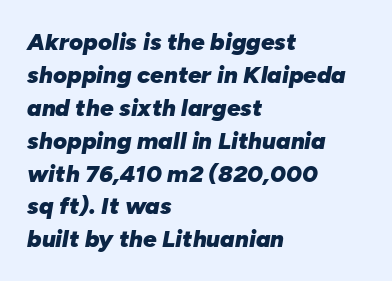
The image shows 24 px bold type, italic (leaning right); set left-aligned, normal line spacing (1.37x), normal letter spacing, not underlined.
